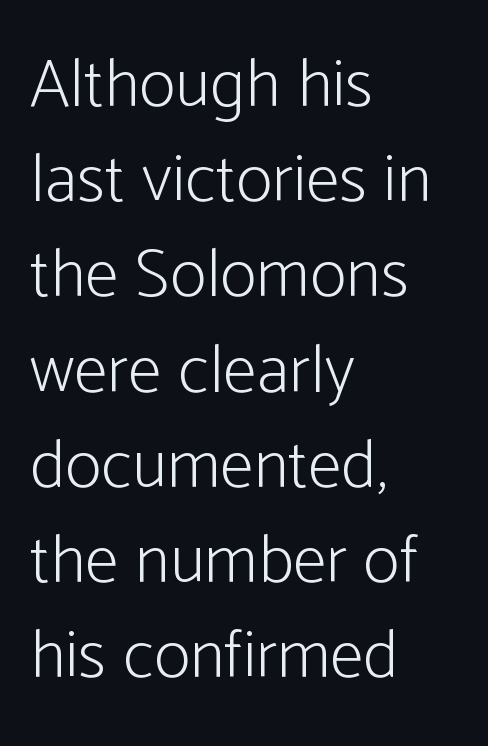
The image shows 69 px light, condensed sans-serif type, upright; set left-aligned, normal line spacing (1.38x), normal letter spacing, not underlined; low stroke contrast and a medium x-height.
